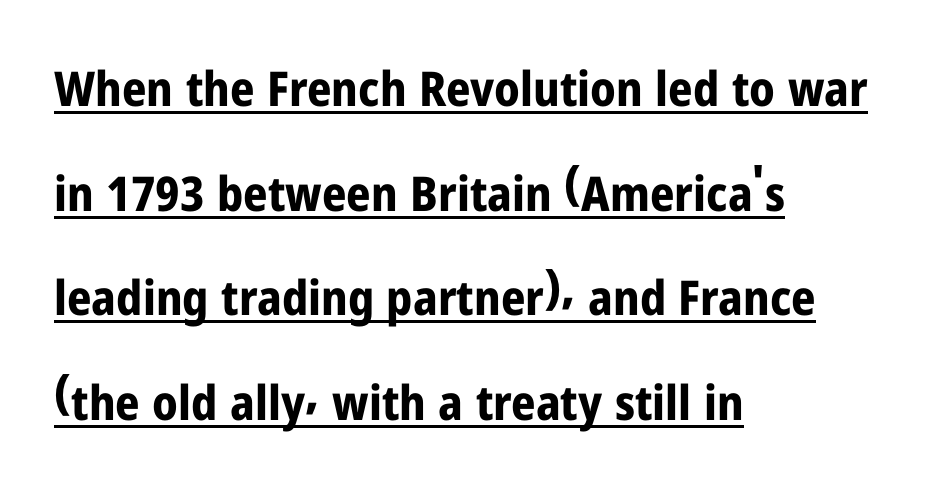
{"serif": "no", "italic": "no", "bold": "yes", "weight": "bold", "width": "condensed", "stroke_contrast": "low", "x_height": "medium", "monospaced": "no", "underline": "yes", "align": "left", "line_spacing": "loose", "line_spacing_ratio": 2.18, "letter_spacing": "normal", "letter_spacing_em": 0.0, "glyph_px": 48}
